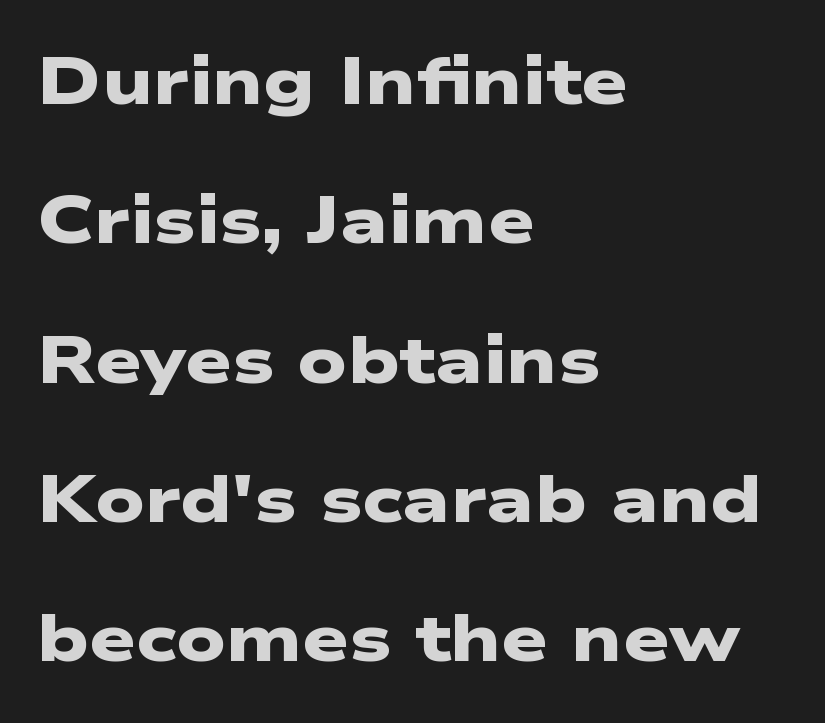
Q: Is the text bold? A: Yes.
Q: Is the typeface a serif or a sans-serif typeface? A: Sans-serif.
Q: Is the text underlined? A: No.
Q: How is the paragraph aligned? A: Left-aligned.
Q: Is the spacing between letters normal or unusually wide? A: Normal.
Q: Is the spacing between lines tight, normal or loose? A: Loose.
Q: Width (condensed, normal, or wide)? A: Wide.
Q: Stroke contrast? A: Low.
Q: x-height? A: Medium.
Q: Monospaced? A: No.
